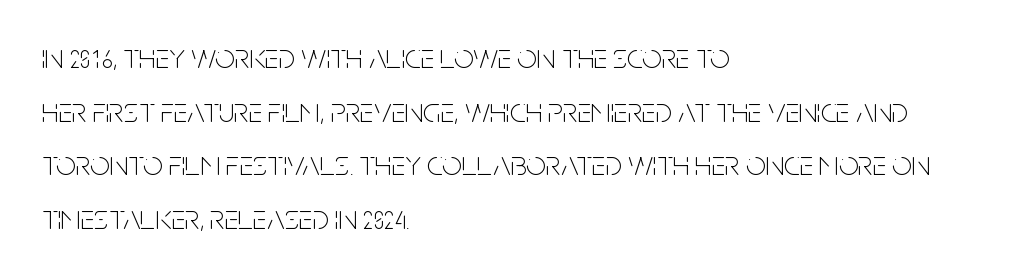
The image shows 35 px thin, condensed sans-serif type, upright; set left-aligned, normal line spacing (1.53x), normal letter spacing, not underlined; low stroke contrast and a large x-height.
